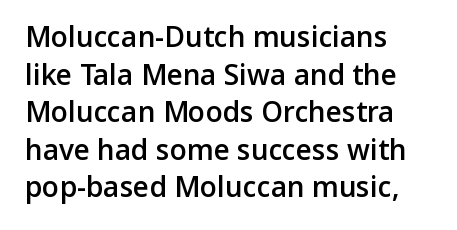
The face used here is proportionally spaced, like ordinary book or web type. Posture: straight, roman, zero tilt. Moderately thickened strokes mark this as semibold type. Regarding serifs, this sample does without them.
